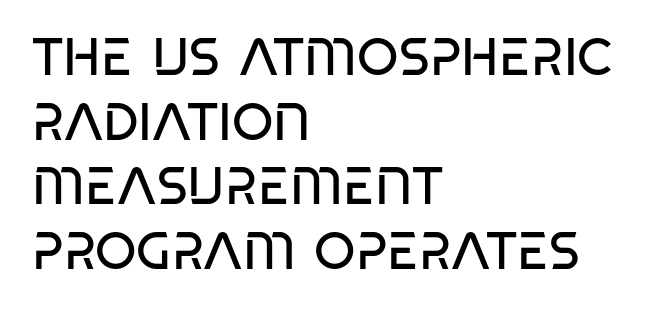
The paragraph shown leans on its left margin. Letters have the restrained weight of plain body copy at most. Is this a fixed-width face? No — the glyphs have proportional, varying widths. Decoration check: the copy has no underline. The type family on display is of the sans-serif kind. The rendering keeps characters at their native spacing.
